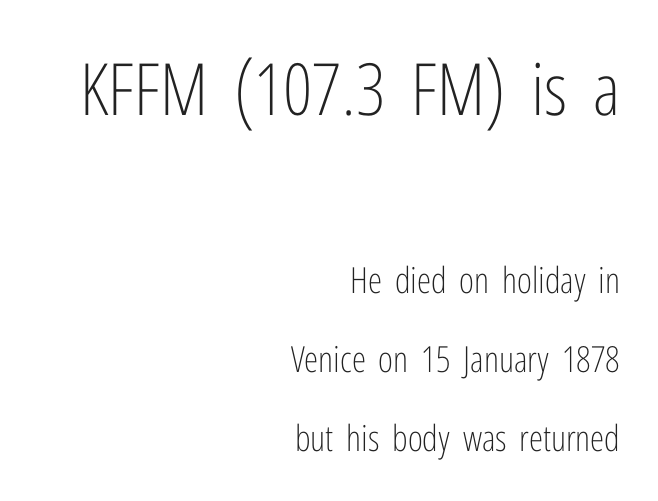
Q: Is the text bold? A: No.
Q: Is the text italic (slanted)? A: No, it is upright.
Q: Is the typeface a serif or a sans-serif typeface? A: Sans-serif.
Q: Is the text underlined? A: No.
Q: How is the paragraph aligned? A: Right-aligned.
Q: Is the spacing between letters normal or unusually wide? A: Normal.
Q: Is the spacing between lines tight, normal or loose? A: Loose.
Q: Which block of text is set in a larger size, the first (top) or the second (bottom)? A: The first (top) one.
Q: Width (condensed, normal, or wide)? A: Condensed.
Q: Stroke contrast? A: Low.
Q: x-height? A: Medium.
Q: Monospaced? A: No.
